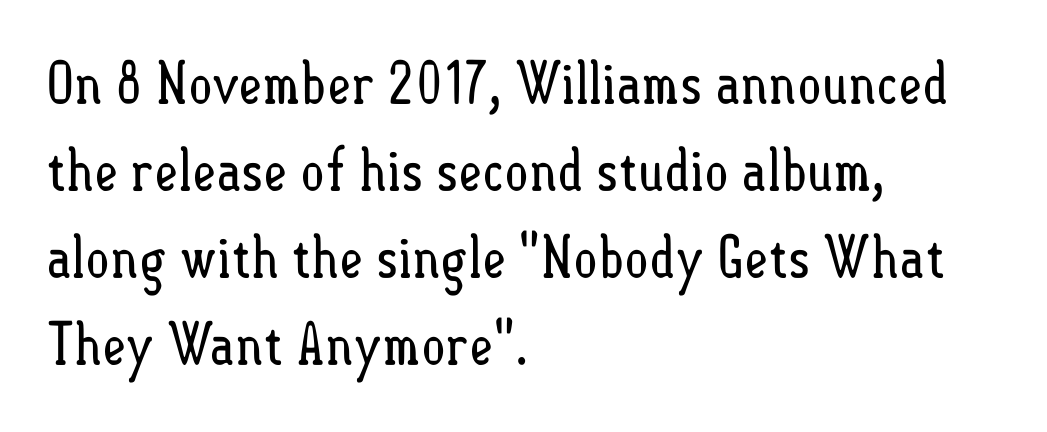
{"italic": "no", "bold": "no", "weight": "regular", "width": "condensed", "stroke_contrast": "low", "x_height": "small", "monospaced": "no", "underline": "no", "align": "left", "line_spacing": "normal", "line_spacing_ratio": 1.5, "letter_spacing": "normal", "letter_spacing_em": 0.0, "glyph_px": 58}
